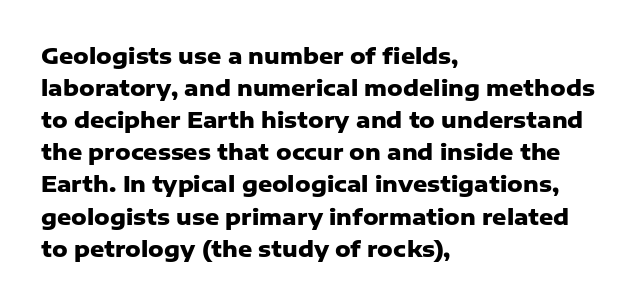
These lines were composed using upright roman letters. Bare-footed words on every line. The vertical gap from one line to the next is medium. Leftover space on each line is placed entirely after the last word. The line texture is even and compact thanks to regular tracking.
